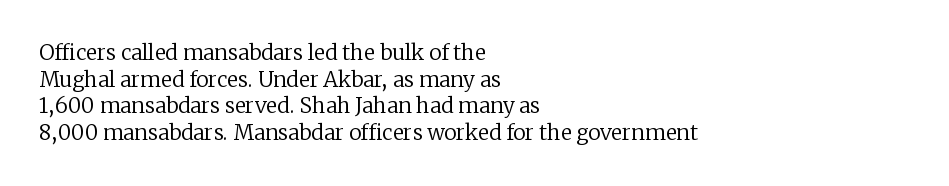
The image shows 21 px text type, upright; set left-aligned, normal line spacing (1.27x), normal letter spacing, not underlined.
